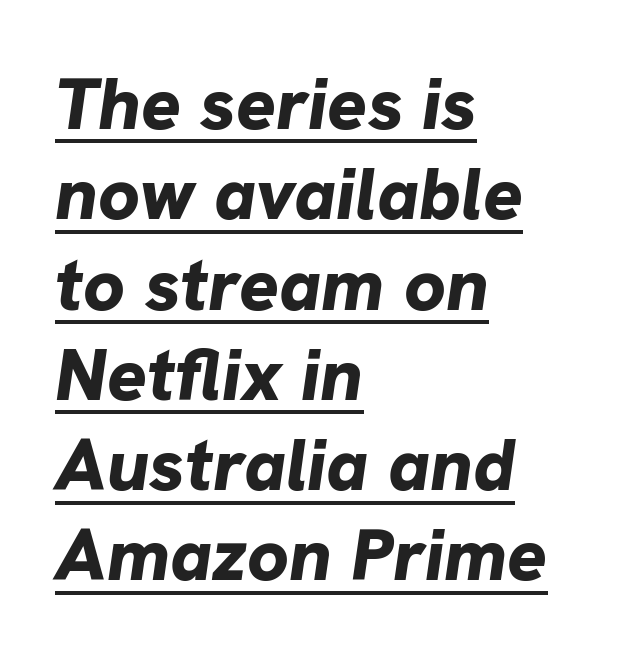
Between one letter and the next there's only the usual sliver of space. Bold? Absolutely — the strokes are thick and heavy. The face used here appears with an underline applied. The rendering uses natural spacing where letterforms have individual widths.
